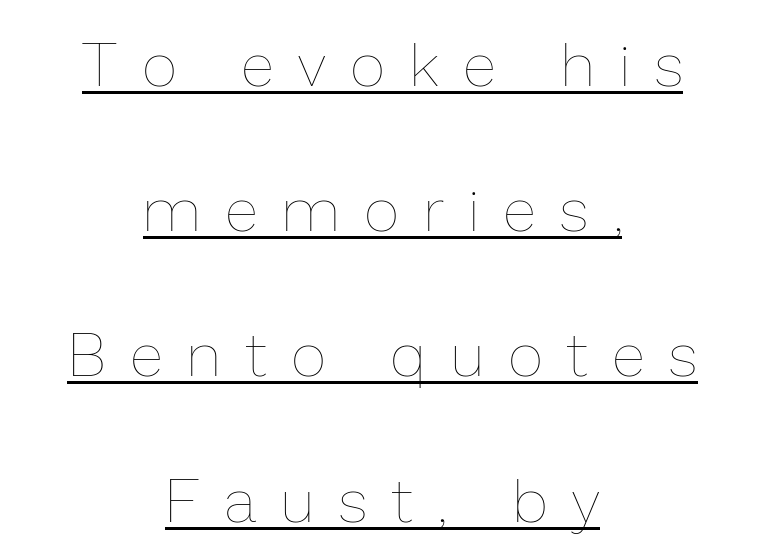
Nope, not italic — everything's standing straight. Spacing between characters has been opened up far beyond the box default. The lines in this sample share a center point and differ in where they start and stop. The line-height multiplier appears high, well above default. Check the space under the baseline: a stroke is drawn there. Note the varied advance widths — an 'i' is clearly narrower than an 'm'.
